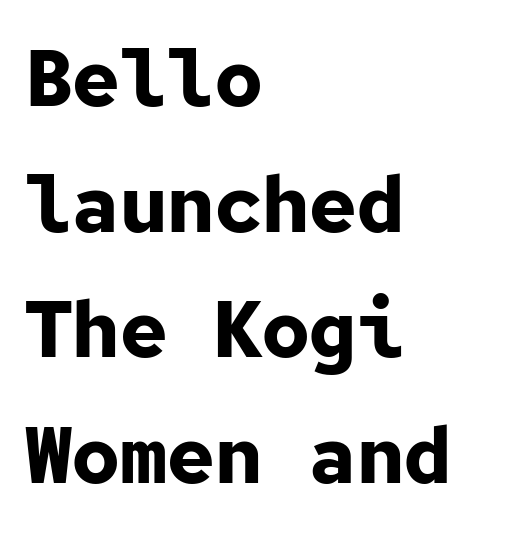
{"serif": "no", "italic": "no", "bold": "yes", "weight": "bold", "width": "normal", "stroke_contrast": "low", "x_height": "medium", "monospaced": "yes", "underline": "no", "align": "left", "line_spacing": "normal", "line_spacing_ratio": 1.59, "letter_spacing": "normal", "letter_spacing_em": 0.0, "glyph_px": 79}
